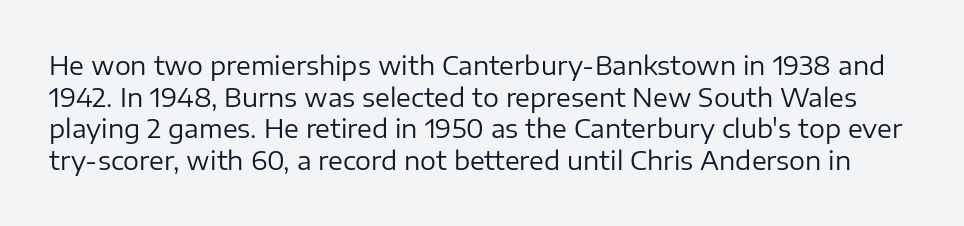
{"italic": "no", "bold": "no", "underline": "no", "line_spacing": "normal", "line_spacing_ratio": 1.27, "letter_spacing": "normal", "letter_spacing_em": 0.0, "glyph_px": 25}
